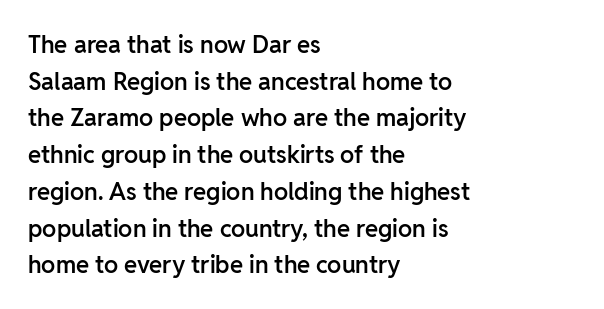
If you drew a line through each stem, it would be perfectly vertical. Each line starts at the same left margin while the right side varies. The string is rendered with underlining switched off. In terms of weight, the rendering is demibold, just under bold.
